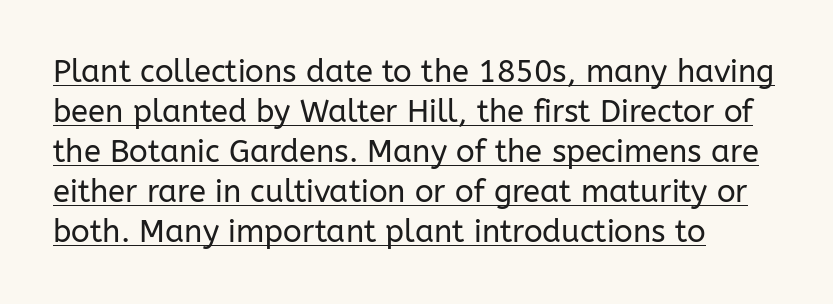
Q: Is the text bold? A: No.
Q: Is the text italic (slanted)? A: No, it is upright.
Q: Is the typeface a serif or a sans-serif typeface? A: Sans-serif.
Q: Is the text underlined? A: Yes.
Q: How is the paragraph aligned? A: Left-aligned.
Q: Is the spacing between letters normal or unusually wide? A: Normal.
Q: Is the spacing between lines tight, normal or loose? A: Normal.
Q: Width (condensed, normal, or wide)? A: Normal.
Q: Stroke contrast? A: Low.
Q: x-height? A: Medium.
Q: Monospaced? A: No.
